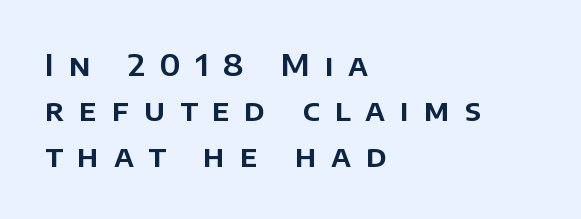
Q: Is the text italic (slanted)? A: No, it is upright.
Q: Is the typeface a serif or a sans-serif typeface? A: Sans-serif.
Q: Is the text underlined? A: No.
Q: How is the paragraph aligned? A: Left-aligned.
Q: Is the spacing between letters normal or unusually wide? A: Unusually wide.
Q: Is the spacing between lines tight, normal or loose? A: Normal.
Q: Width (condensed, normal, or wide)? A: Normal.
Q: Stroke contrast? A: Low.
Q: x-height? A: Large.
Q: Monospaced? A: No.
